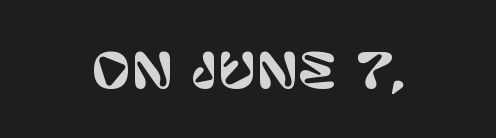
{"serif": "no", "width": "normal", "stroke_contrast": "low", "x_height": "large", "monospaced": "no", "underline": "no", "letter_spacing": "normal", "letter_spacing_em": 0.0, "glyph_px": 48}
